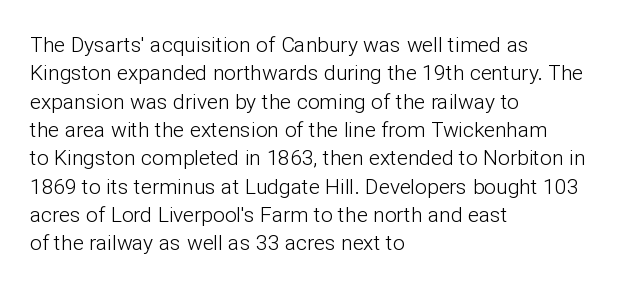
The image shows 21 px text type, upright; set left-aligned, normal line spacing (1.35x), normal letter spacing, not underlined.
